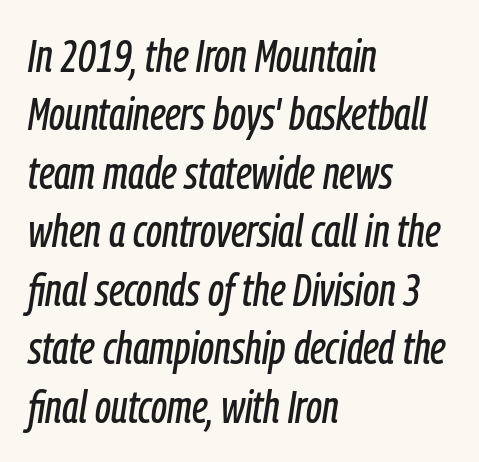
{"italic": "yes", "lean": "right", "slant_degrees": 9, "width": "condensed", "stroke_contrast": "low", "x_height": "medium", "monospaced": "no", "underline": "no", "align": "left", "line_spacing": "normal", "line_spacing_ratio": 1.3, "letter_spacing": "normal", "letter_spacing_em": 0.0, "glyph_px": 45}
